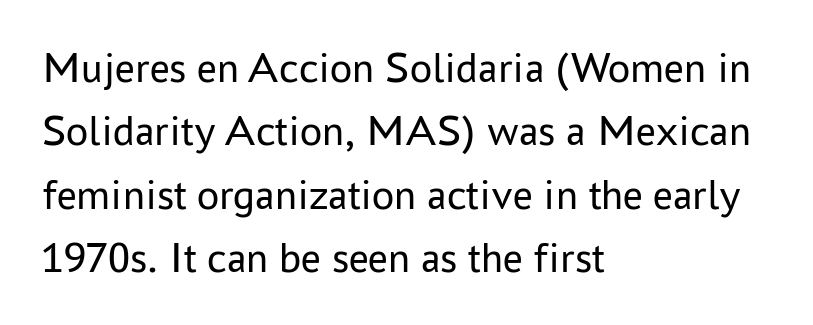
Q: Is the text bold? A: No.
Q: Is the text italic (slanted)? A: No, it is upright.
Q: Is the typeface a serif or a sans-serif typeface? A: Sans-serif.
Q: Is the text underlined? A: No.
Q: How is the paragraph aligned? A: Left-aligned.
Q: Is the spacing between letters normal or unusually wide? A: Normal.
Q: Is the spacing between lines tight, normal or loose? A: Normal.
Q: Width (condensed, normal, or wide)? A: Normal.
Q: Stroke contrast? A: Low.
Q: x-height? A: Medium.
Q: Monospaced? A: No.
